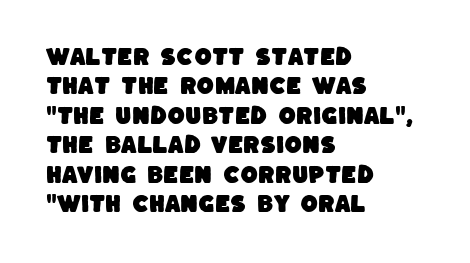
The image shows 20 px text type; set left-aligned, normal line spacing (1.47x), normal letter spacing, not underlined.
